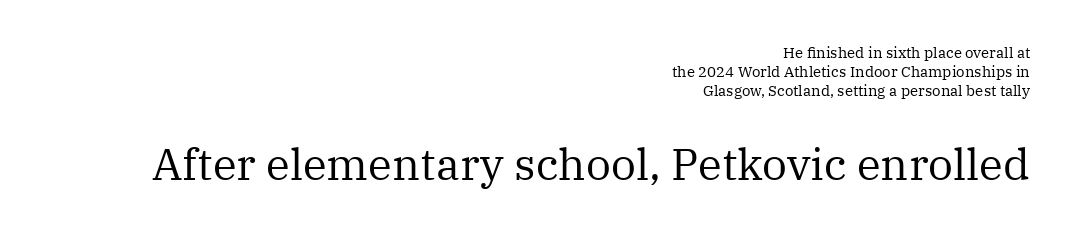
Inter-character spacing is left at the font's built-in metrics. You get the small type first, then a jump to larger type. The compositor pushed each line to the right boundary. The letters advance in unequal steps, a hallmark of proportional type. Unlike a clean sans, this face finishes its strokes with serifs. Italic? Not at all — the glyphs are vertical.
